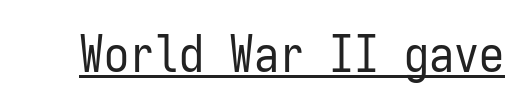
These characters rest on top of a visible drawn line. The letters stand upright; this is a roman face. These lines are rendered in a fixed-pitch font. You could call the tracking neutral — neither tight nor loose. In terms of letterform style, serifs are entirely absent. Unbolded letterforms with no extra heft.
